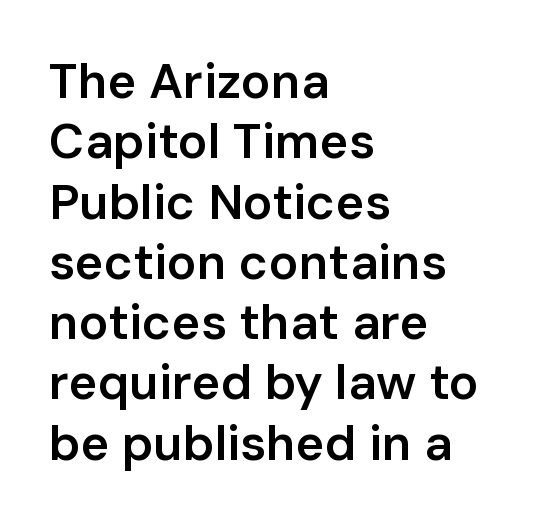
{"serif": "no", "italic": "no", "bold": "semi", "weight": "semibold", "width": "normal", "stroke_contrast": "low", "x_height": "medium", "monospaced": "no", "underline": "no", "align": "left", "line_spacing_ratio": 1.23, "letter_spacing": "normal", "letter_spacing_em": 0.0, "glyph_px": 49}
